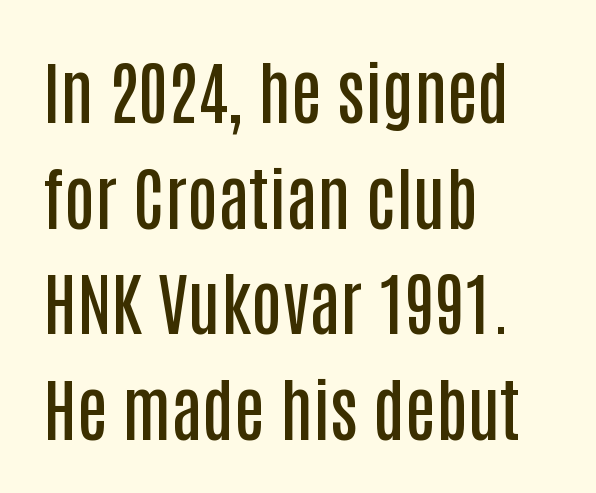
{"serif": "no", "italic": "no", "bold": "semi", "weight": "semibold", "width": "condensed", "stroke_contrast": "low", "x_height": "large", "monospaced": "no", "underline": "no", "align": "left", "line_spacing": "normal", "line_spacing_ratio": 1.53, "letter_spacing": "normal", "letter_spacing_em": 0.0, "glyph_px": 69}
